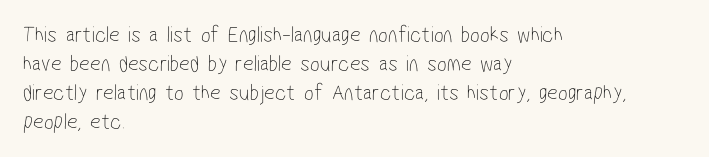
The image shows 23 px text type; set left-aligned, normal line spacing (1.26x), normal letter spacing, not underlined.
